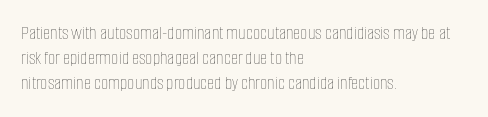
How would I describe the line gaps? Plain and ordinary. Stem width sits at or under what a default text font uses. Posture: straight, roman, zero tilt. Underlining? Definitely not there. How are the letters spaced? Ordinarily, with no added tracking. Alignment: flush left.
